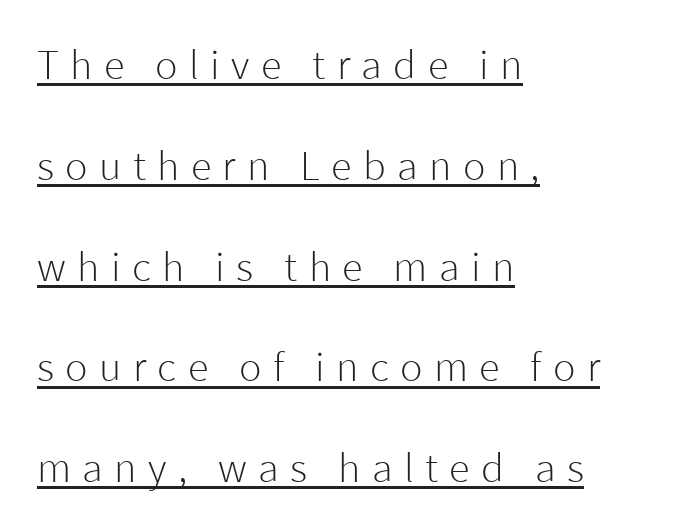
No heavy texture on the line: the type isn't bold. Does extra space separate the letters? Yes, quite a lot of it. The compositor pushed each line to the left boundary. Is this a fixed-width face? No — the glyphs have proportional, varying widths. Rows of type keep a wide berth in the vertical direction.
